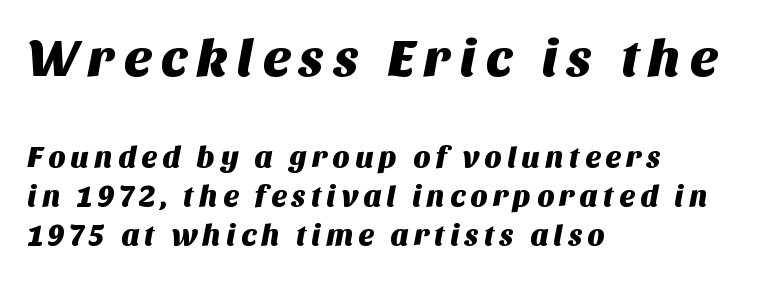
The designer went with a sans here, leaving each stem footless. The lines are quadded left. This rendering features lettering with no underline. Each letter keeps its own natural width here, so spacing adapts to shape.
